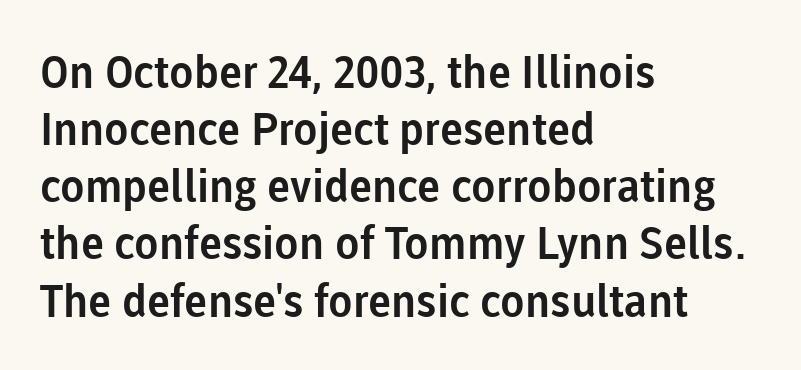
{"serif": "no", "italic": "no", "width": "normal", "stroke_contrast": "low", "x_height": "medium", "monospaced": "no", "underline": "no", "align": "left", "line_spacing": "normal", "line_spacing_ratio": 1.27, "letter_spacing": "normal", "letter_spacing_em": 0.0, "glyph_px": 45}
